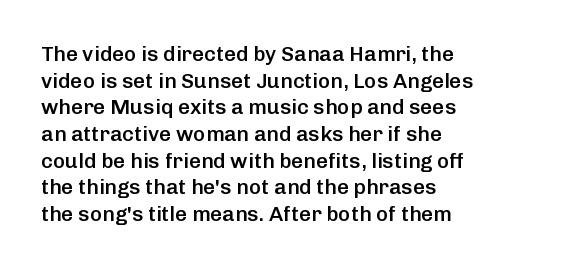
{"italic": "no", "bold": "semi", "underline": "no", "align": "left", "line_spacing": "normal", "line_spacing_ratio": 1.27, "letter_spacing": "normal", "letter_spacing_em": 0.0, "glyph_px": 21}
